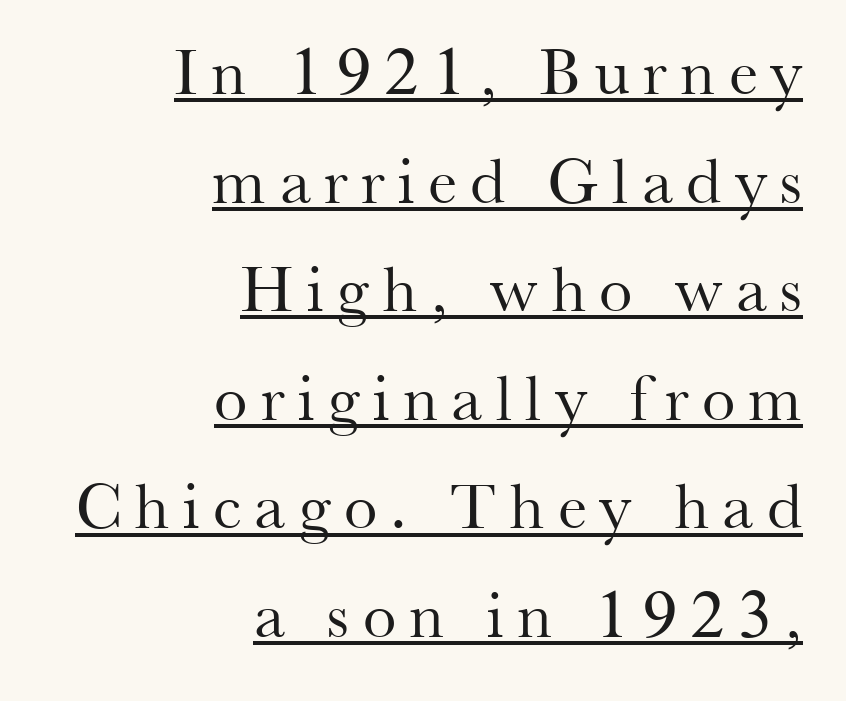
{"serif": "yes", "italic": "no", "bold": "no", "weight": "regular", "width": "normal", "stroke_contrast": "medium", "x_height": "small", "monospaced": "no", "underline": "yes", "align": "right", "line_spacing": "normal", "line_spacing_ratio": 1.62, "letter_spacing": "wide", "letter_spacing_em": 0.2, "glyph_px": 67}
